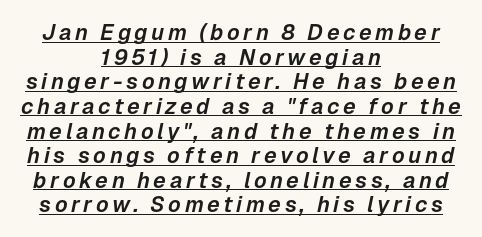
The image shows 22 px text type, italic (leaning right); set centered, tight line spacing (1.12x), underlined.
